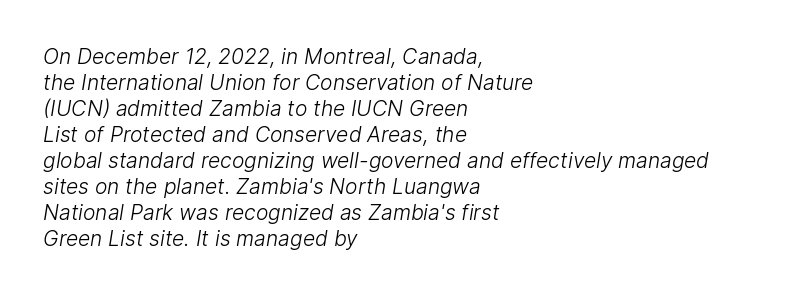
One-word summary of the alignment: left. Spacing between characters is what you'd get straight out of the box. A bare baseline throughout the passage. The weight would be labelled regular, book, light, or lighter still.
